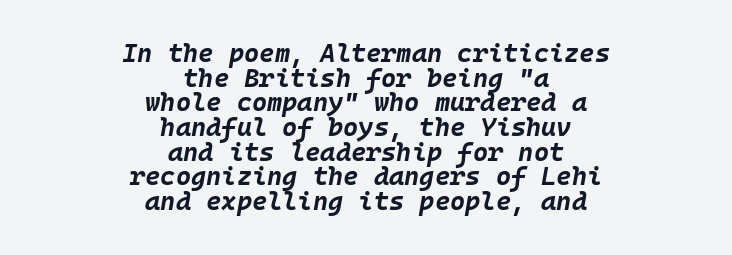
The line-height multiplier appears low, near solid setting. Descenders hang freely into open space. Pretty heavy lettering here — definitely bold. This rendering uses center alignment, leaving both contours irregular but symmetric. The face used here is rendered with its standard letterfit.
